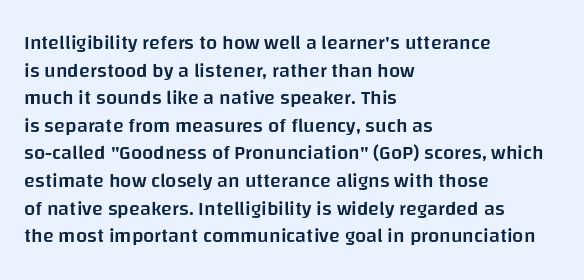
The image shows 20 px text type, upright; set left-aligned, normal line spacing (1.38x), normal letter spacing, not underlined.
